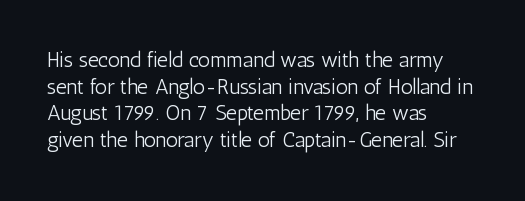
Q: Is the text bold? A: No.
Q: Is the text italic (slanted)? A: No, it is upright.
Q: Is the text underlined? A: No.
Q: How is the paragraph aligned? A: Left-aligned.
Q: Is the spacing between letters normal or unusually wide? A: Normal.
Q: Is the spacing between lines tight, normal or loose? A: Normal.
